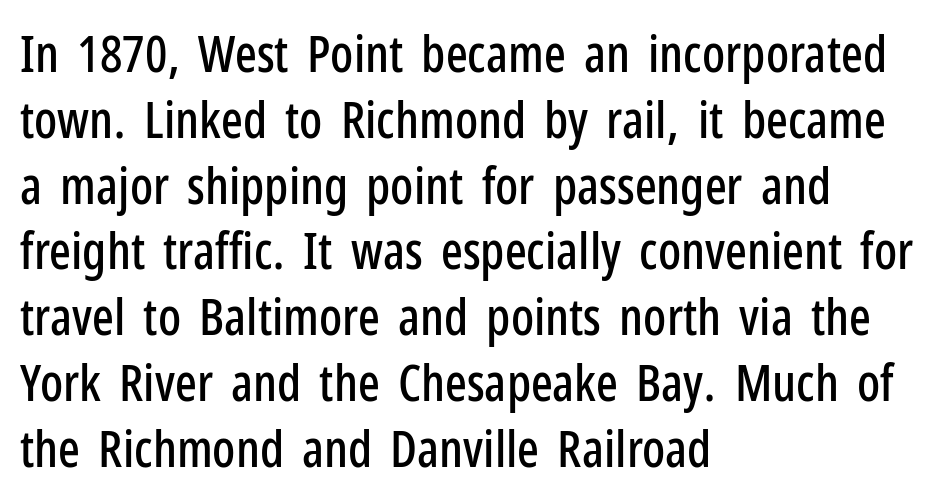
Q: Is the text italic (slanted)? A: No, it is upright.
Q: Is the typeface a serif or a sans-serif typeface? A: Sans-serif.
Q: Is the text underlined? A: No.
Q: How is the paragraph aligned? A: Left-aligned.
Q: Is the spacing between letters normal or unusually wide? A: Normal.
Q: Is the spacing between lines tight, normal or loose? A: Normal.
Q: Width (condensed, normal, or wide)? A: Condensed.
Q: Stroke contrast? A: Low.
Q: x-height? A: Medium.
Q: Monospaced? A: No.
